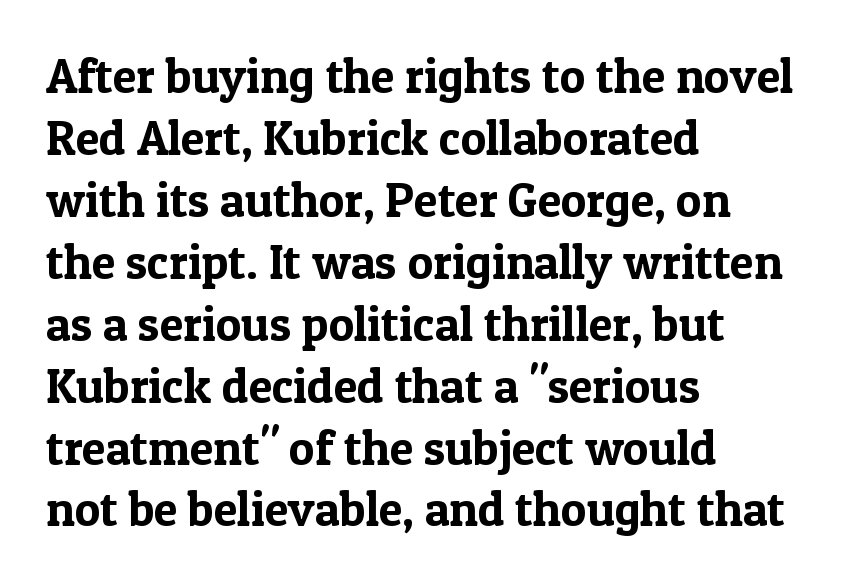
Is the letter spacing exaggerated? No — it looks like the ordinary default. The area under the type is left untouched. Designer's note — italics off, roman on. The face used here is seriffed, in the tradition of book romans. The block of text has a typical density, with ordinary space between rows. The passage shown is typed in a proportional face where columns would drift.
